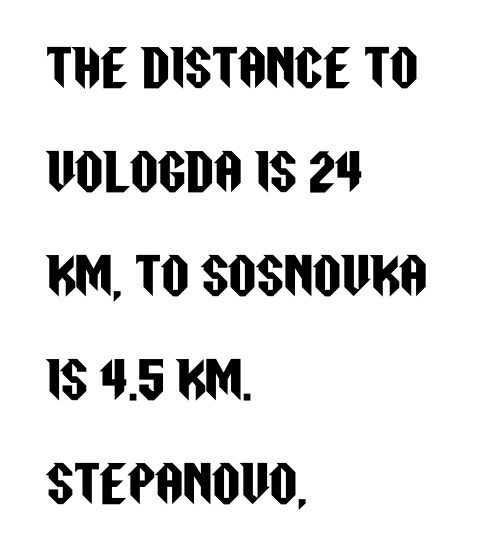
Q: Is the text italic (slanted)? A: No, it is upright.
Q: Is the typeface a serif or a sans-serif typeface? A: Sans-serif.
Q: Is the text underlined? A: No.
Q: How is the paragraph aligned? A: Left-aligned.
Q: Is the spacing between letters normal or unusually wide? A: Normal.
Q: Is the spacing between lines tight, normal or loose? A: Loose.
Q: Width (condensed, normal, or wide)? A: Condensed.
Q: Stroke contrast? A: Low.
Q: x-height? A: Large.
Q: Monospaced? A: No.
